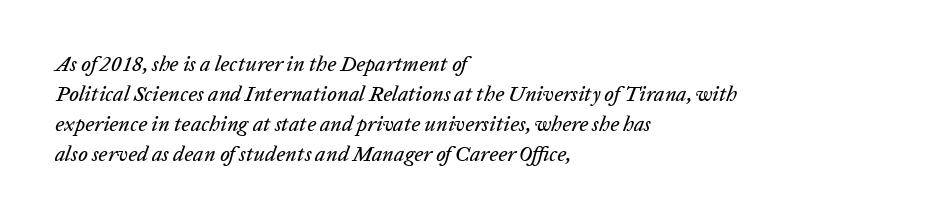
The leading is moderate, giving the passage an even texture. Inter-character spacing is left at the font's built-in metrics. Which margin do the lines hug? The left one — the right edge is uneven. The typography opts for an oblique posture over an upright one. No word sits above an underline.
